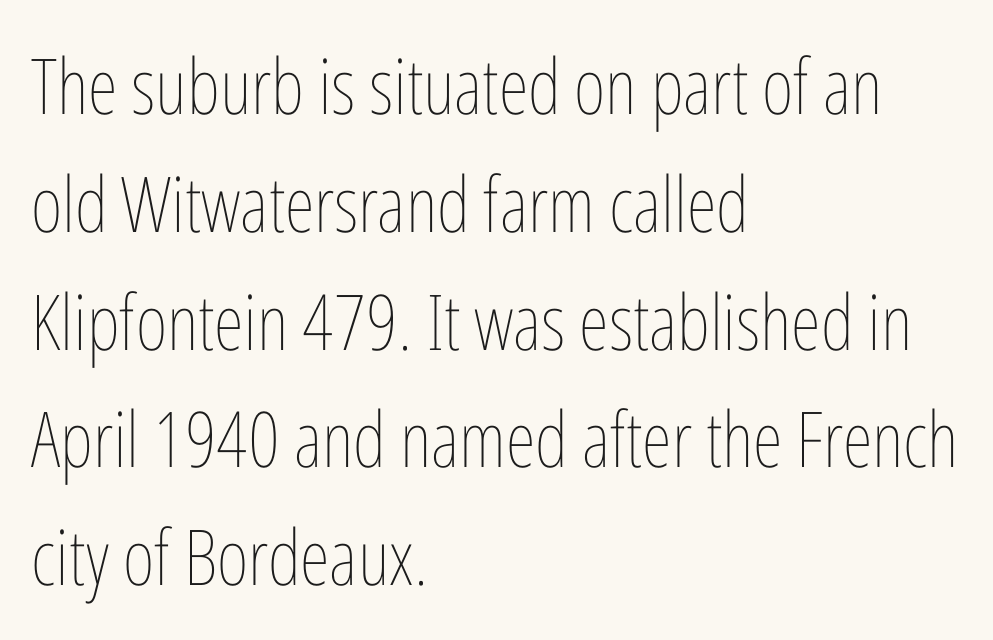
The image shows 77 px thin, condensed type, upright; set left-aligned, normal line spacing (1.53x), normal letter spacing, not underlined; low stroke contrast and a medium x-height.
